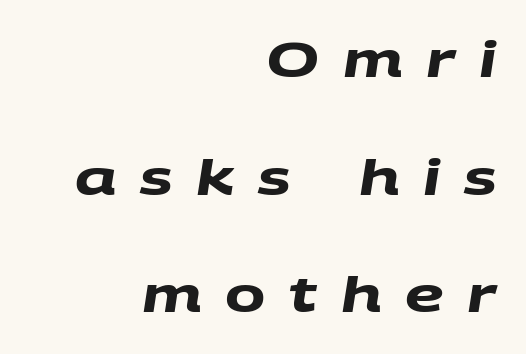
{"serif": "no", "bold": "yes", "weight": "heavy", "width": "wide", "stroke_contrast": "medium", "x_height": "large", "monospaced": "no", "underline": "no", "align": "right", "line_spacing": "loose", "line_spacing_ratio": 2.45, "letter_spacing": "wide", "letter_spacing_em": 0.49, "glyph_px": 48}
